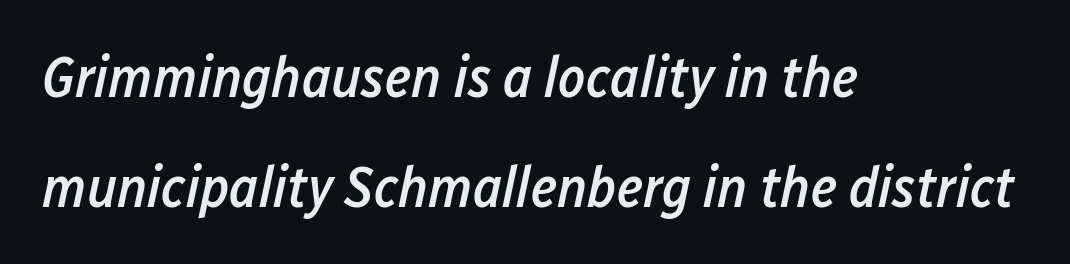
The image shows 58 px semibold, condensed type, italic (leaning right); set left-aligned, line spacing 1.89x, normal letter spacing, not underlined; low stroke contrast and a medium x-height.
